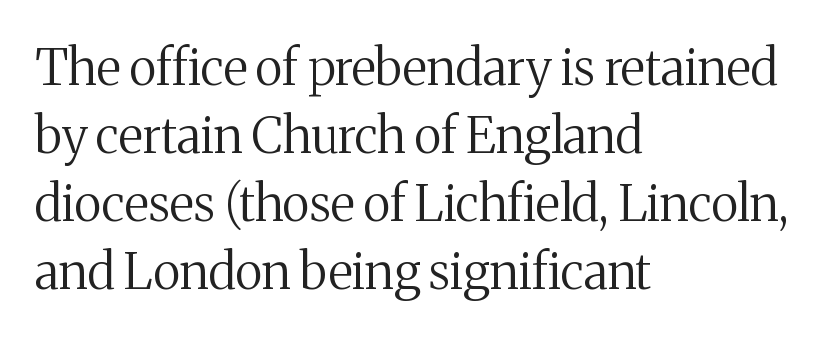
Classification — serif. Is this a fixed-width face? No — the glyphs have proportional, varying widths. Line starts are locked; line ends wander. If you drew a line through each stem, it would be perfectly vertical. The string is rendered with underlining switched off.
